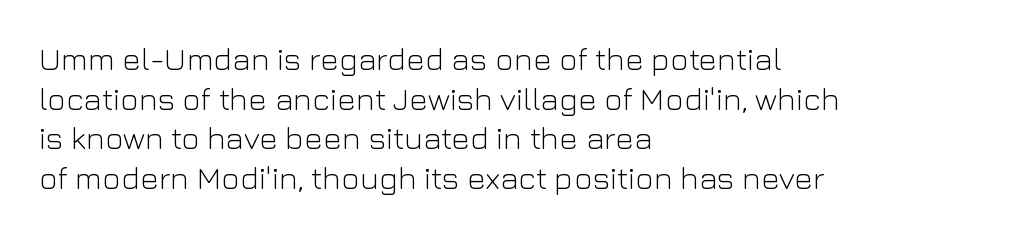
The image shows 32 px light sans-serif type, upright; set left-aligned, line spacing 1.24x, normal letter spacing, not underlined; low stroke contrast and a medium x-height.
